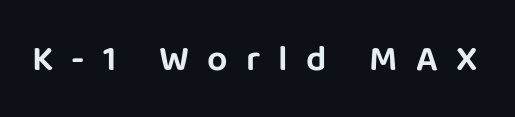
The type sits square on the baseline with zero lean. The string is rendered with underlining switched off. Here the designer chose a conventional face with non-uniform glyph widths. The text was rendered using a sans face with plain stroke endings. How are the letters spaced? Widely, with obvious added tracking.
